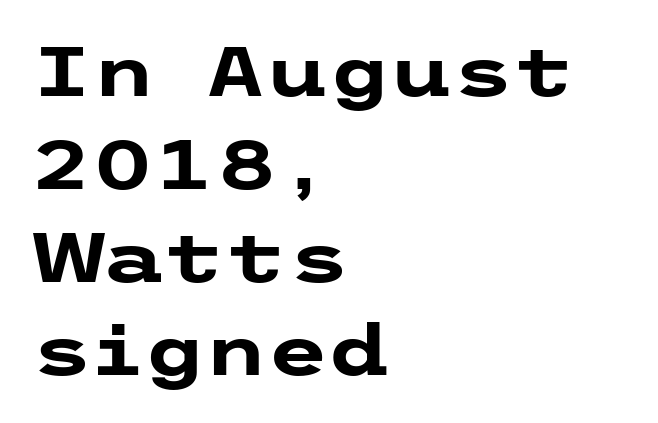
{"serif": "no", "italic": "no", "bold": "yes", "weight": "heavy", "width": "wide", "stroke_contrast": "low", "x_height": "medium", "underline": "no", "align": "left", "line_spacing": "normal", "line_spacing_ratio": 1.31, "letter_spacing": "normal", "letter_spacing_em": 0.0, "glyph_px": 71}
